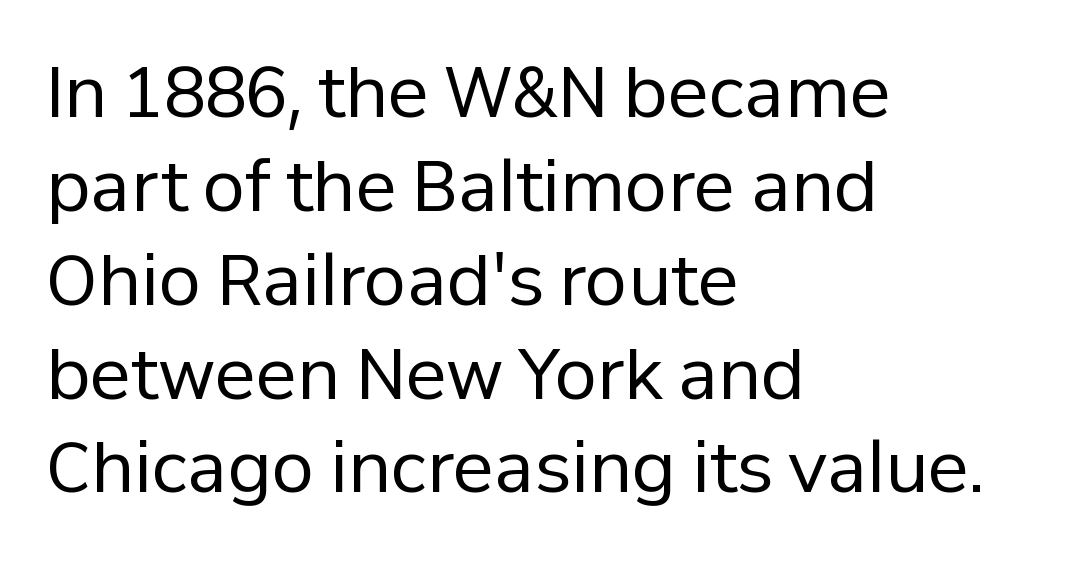
The image shows 69 px regular-weight sans-serif type, upright; set left-aligned, normal line spacing (1.36x), normal letter spacing, not underlined; low stroke contrast and a medium x-height.
